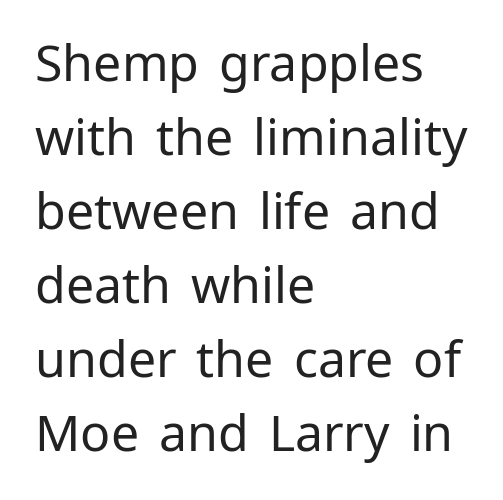
Q: Is the text bold? A: No.
Q: Is the text italic (slanted)? A: No, it is upright.
Q: Is the typeface a serif or a sans-serif typeface? A: Sans-serif.
Q: Is the text underlined? A: No.
Q: How is the paragraph aligned? A: Left-aligned.
Q: Is the spacing between letters normal or unusually wide? A: Normal.
Q: Is the spacing between lines tight, normal or loose? A: Normal.
Q: Width (condensed, normal, or wide)? A: Normal.
Q: Stroke contrast? A: Low.
Q: x-height? A: Medium.
Q: Monospaced? A: No.
